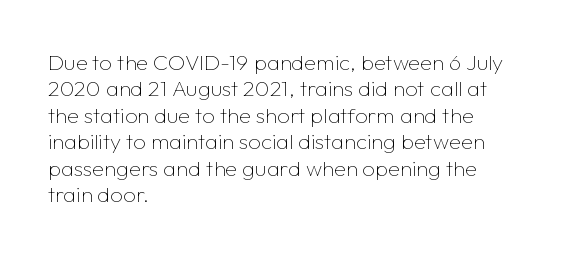
Q: Is the text bold? A: No.
Q: Is the text italic (slanted)? A: No, it is upright.
Q: Is the text underlined? A: No.
Q: How is the paragraph aligned? A: Left-aligned.
Q: Is the spacing between letters normal or unusually wide? A: Normal.
